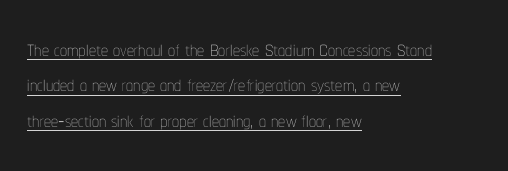
{"italic": "no", "bold": "no", "weight": "thin", "width": "condensed", "stroke_contrast": "low", "x_height": "medium", "monospaced": "no", "underline": "yes", "align": "left", "line_spacing": "normal", "line_spacing_ratio": 1.26, "letter_spacing": "normal", "letter_spacing_em": 0.0, "glyph_px": 28}
